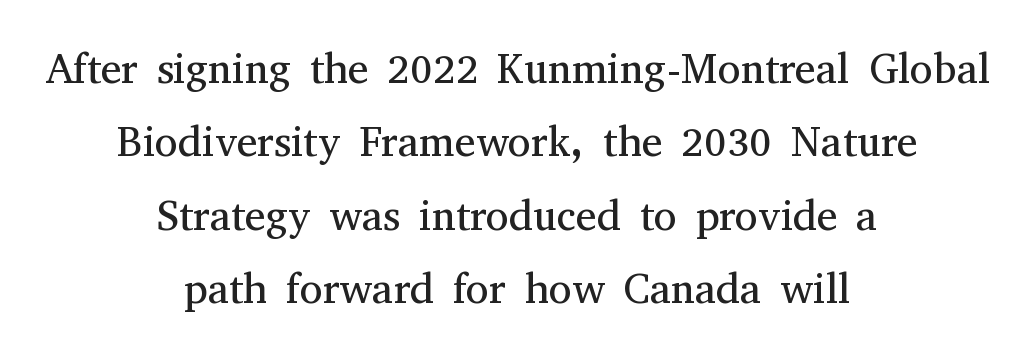
{"serif": "yes", "italic": "no", "bold": "no", "weight": "regular", "width": "normal", "stroke_contrast": "medium", "x_height": "medium", "monospaced": "no", "underline": "no", "align": "center", "line_spacing_ratio": 1.75, "letter_spacing": "normal", "letter_spacing_em": 0.0, "glyph_px": 42}
